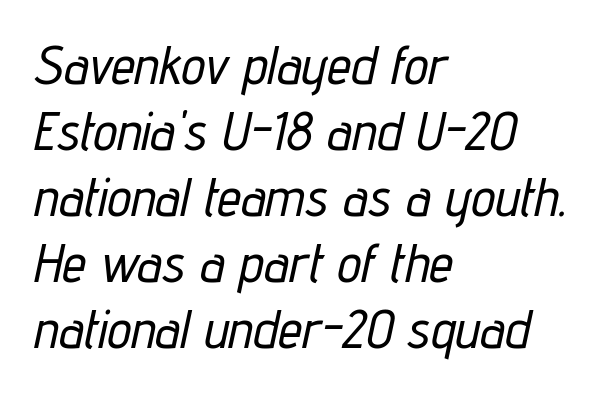
{"italic": "yes", "lean": "right", "slant_degrees": 12, "width": "condensed", "stroke_contrast": "low", "x_height": "medium", "monospaced": "no", "underline": "no", "align": "left", "line_spacing_ratio": 1.22, "letter_spacing": "normal", "letter_spacing_em": 0.0, "glyph_px": 54}
